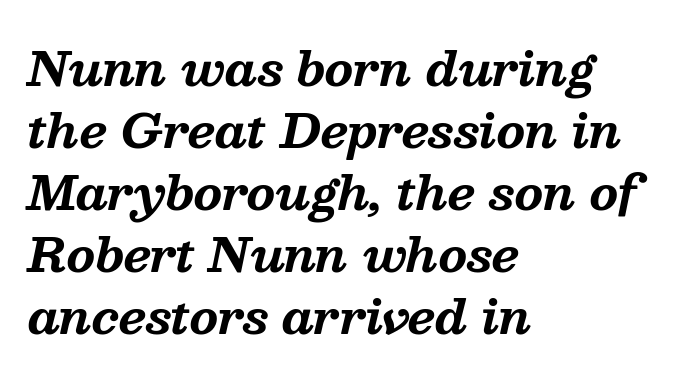
{"serif": "yes", "italic": "yes", "lean": "right", "slant_degrees": 13, "bold": "yes", "weight": "bold", "width": "normal", "stroke_contrast": "medium", "x_height": "medium", "monospaced": "no", "underline": "no", "align": "left", "line_spacing": "normal", "line_spacing_ratio": 1.35, "letter_spacing": "normal", "letter_spacing_em": 0.0, "glyph_px": 46}
